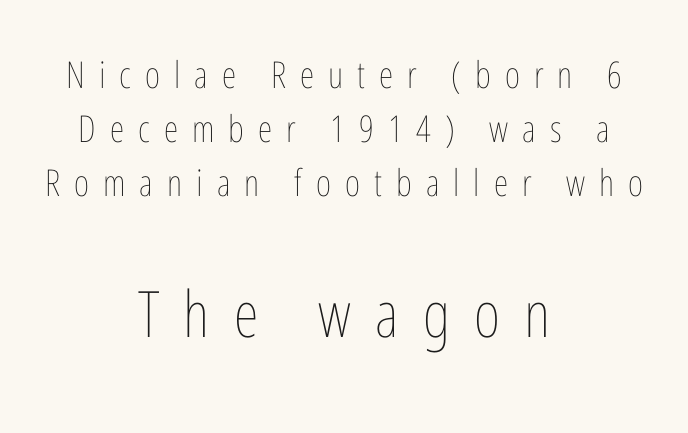
{"italic": "no", "bold": "no", "weight": "thin", "width": "condensed", "stroke_contrast": "low", "x_height": "medium", "monospaced": "no", "underline": "no", "align": "center", "line_spacing": "normal", "line_spacing_ratio": 1.46, "letter_spacing": "wide", "letter_spacing_em": 0.38, "larger_block": "second", "size_ratio": 1.73, "glyph_px": 64}
